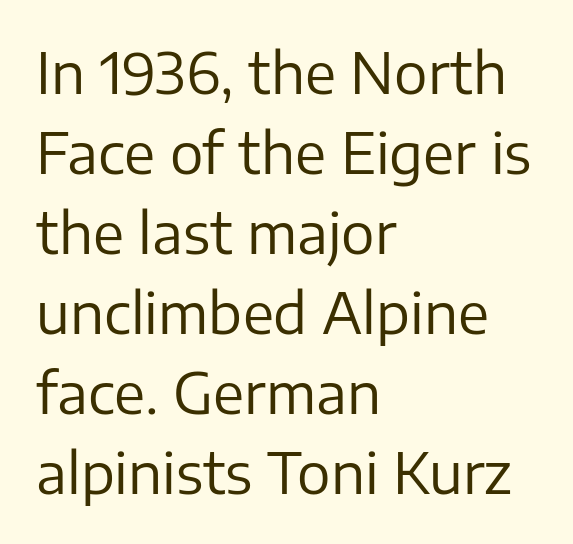
{"serif": "no", "italic": "no", "bold": "no", "weight": "regular", "width": "normal", "stroke_contrast": "low", "x_height": "medium", "monospaced": "no", "underline": "no", "align": "left", "line_spacing": "normal", "line_spacing_ratio": 1.43, "letter_spacing": "normal", "letter_spacing_em": 0.0, "glyph_px": 56}
